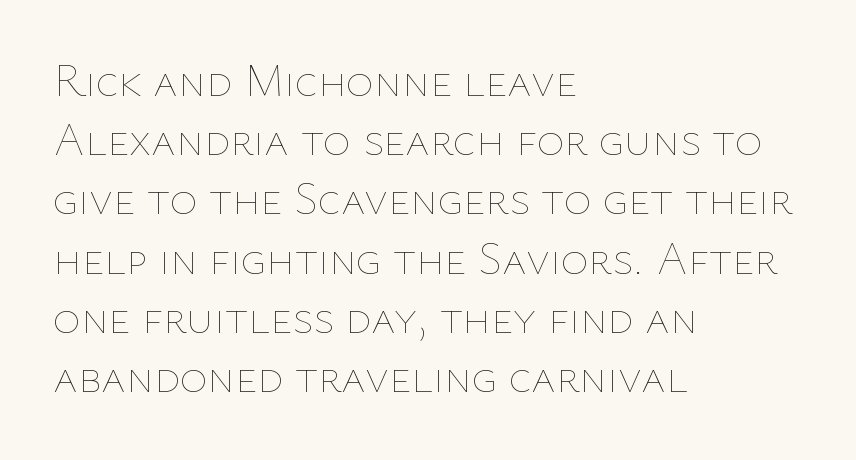
{"italic": "no", "bold": "no", "weight": "thin", "width": "normal", "stroke_contrast": "low", "x_height": "medium", "monospaced": "no", "underline": "no", "align": "left", "line_spacing": "normal", "line_spacing_ratio": 1.26, "letter_spacing": "normal", "letter_spacing_em": 0.0, "glyph_px": 47}
